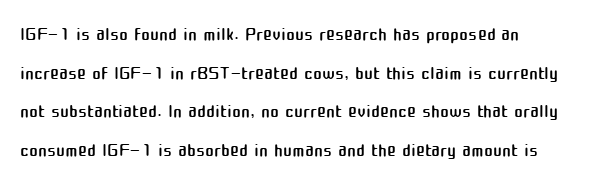
Heaviness? Minimal to ordinary, like unemphasized prose. The horizontal fit of the characters is conventional and even. Tall strokes in this sample are plumb rather than angled. If you measured baseline to baseline, you'd find a middling distance.
